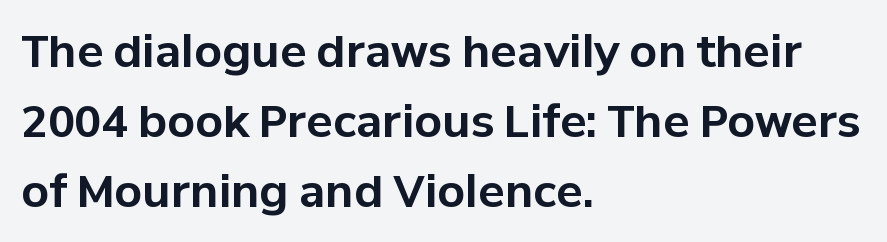
This sample has the flowing, uneven cadence of proportional lettering. These lines are set flush left with a ragged right edge. Students, note that the glyphs here touch the page at normal intervals. Quick note: underline off. These words are printed bold, with thick strokes throughout.
